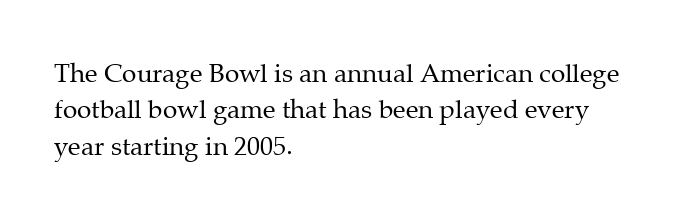
Short and long lines alike share a common starting point at left. The typeface has the unassuming heft of standard copy or less. Is the letter spacing exaggerated? No — it looks like the ordinary default. Has an underline been added? It has not. Posture: vertical.
